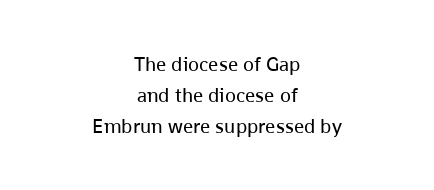
The image shows 20 px text type, upright; set centered, normal line spacing (1.55x), normal letter spacing, not underlined.
